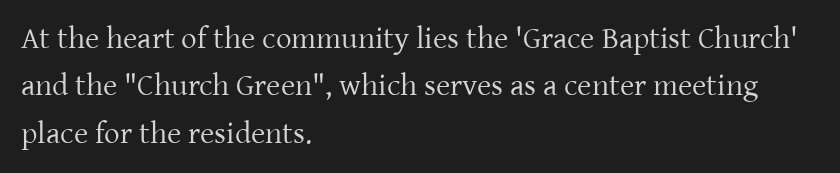
The image shows 31 px regular-weight serif type, upright; set left-aligned, normal line spacing (1.53x), normal letter spacing, not underlined; low stroke contrast and a medium x-height.
